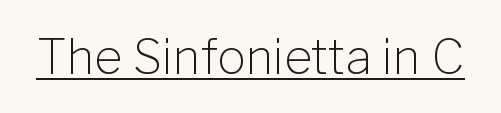
{"serif": "no", "italic": "no", "bold": "no", "weight": "light", "width": "normal", "stroke_contrast": "low", "x_height": "medium", "monospaced": "no", "underline": "yes", "letter_spacing": "normal", "letter_spacing_em": 0.0, "glyph_px": 48}
